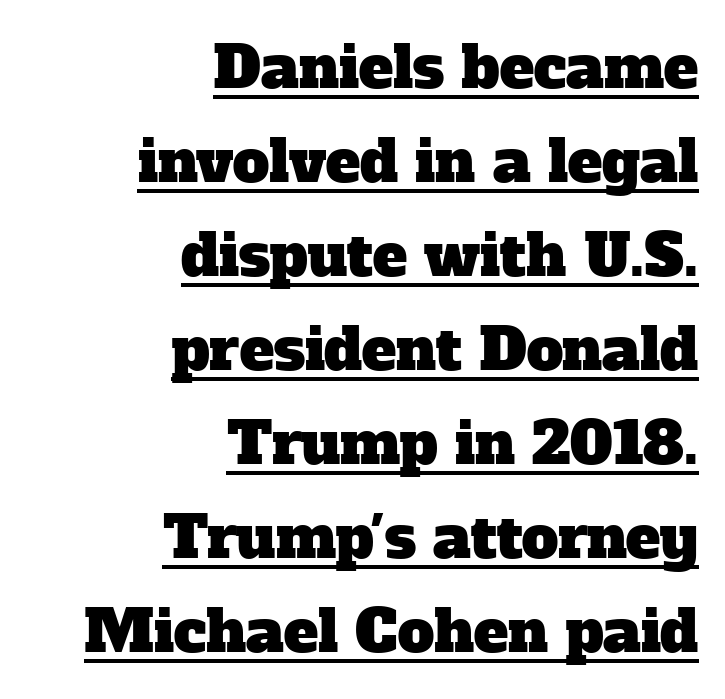
{"serif": "yes", "width": "normal", "stroke_contrast": "low", "x_height": "medium", "monospaced": "no", "underline": "yes", "align": "right", "line_spacing": "normal", "line_spacing_ratio": 1.62, "letter_spacing": "normal", "letter_spacing_em": 0.0, "glyph_px": 58}
